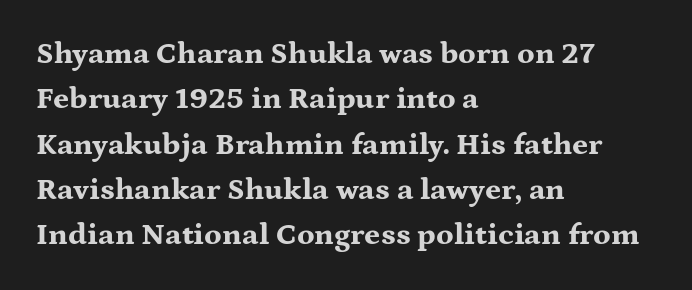
Letterform terminals end in serifs throughout the passage. The leading is moderate, giving the passage an even texture. Inter-character spacing is left at the font's built-in metrics. The face used here is proportionally spaced, like ordinary book or web type. The typesetter chose a ragged-right arrangement here.
